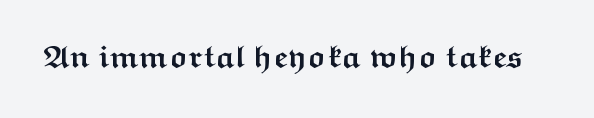
Q: Is the text bold? A: Yes.
Q: Is the text italic (slanted)? A: No, it is upright.
Q: Is the typeface a serif or a sans-serif typeface? A: Sans-serif.
Q: Is the text underlined? A: No.
Q: Is the spacing between letters normal or unusually wide? A: Normal.
Q: Width (condensed, normal, or wide)? A: Wide.
Q: Stroke contrast? A: Medium.
Q: x-height? A: Medium.
Q: Monospaced? A: No.
